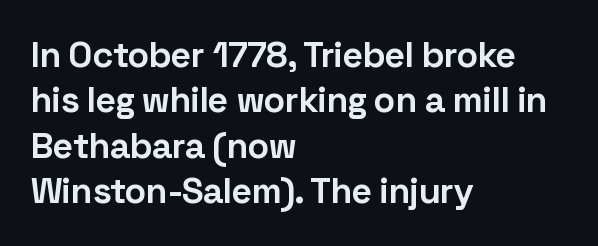
The image shows 36 px bold sans-serif type, upright; set left-aligned, normal line spacing (1.26x), normal letter spacing, not underlined; low stroke contrast and a medium x-height.
